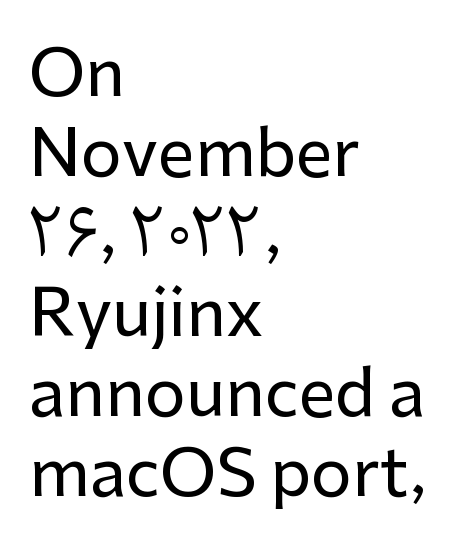
{"serif": "no", "italic": "no", "width": "normal", "stroke_contrast": "low", "x_height": "medium", "monospaced": "no", "underline": "no", "align": "left", "line_spacing_ratio": 1.23, "letter_spacing": "normal", "letter_spacing_em": 0.0, "glyph_px": 65}
